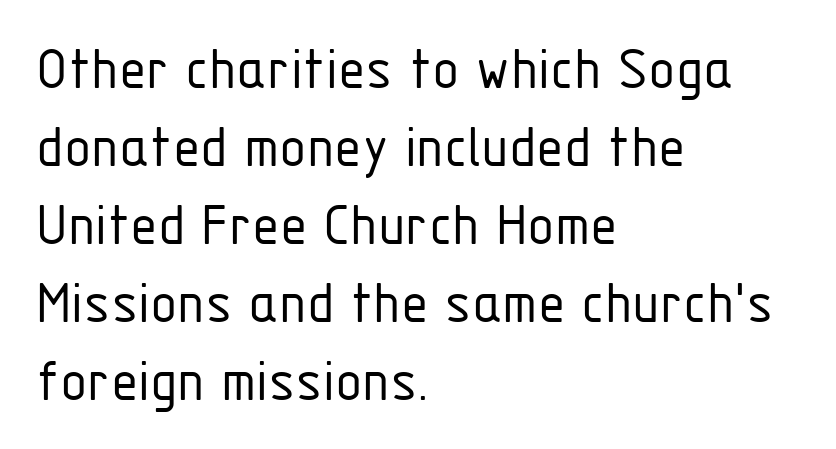
Q: Is the text bold? A: No.
Q: Is the text italic (slanted)? A: No, it is upright.
Q: Is the typeface a serif or a sans-serif typeface? A: Sans-serif.
Q: Is the text underlined? A: No.
Q: How is the paragraph aligned? A: Left-aligned.
Q: Is the spacing between letters normal or unusually wide? A: Normal.
Q: Width (condensed, normal, or wide)? A: Condensed.
Q: Stroke contrast? A: Low.
Q: x-height? A: Medium.
Q: Monospaced? A: No.
